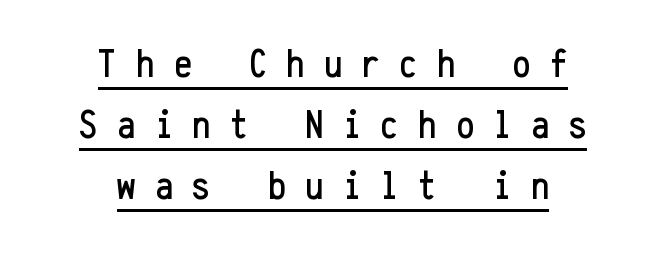
{"serif": "no", "italic": "no", "width": "condensed", "stroke_contrast": "low", "x_height": "medium", "monospaced": "yes", "underline": "yes", "align": "center", "line_spacing": "normal", "line_spacing_ratio": 1.53, "letter_spacing": "wide", "letter_spacing_em": 0.49, "glyph_px": 40}
